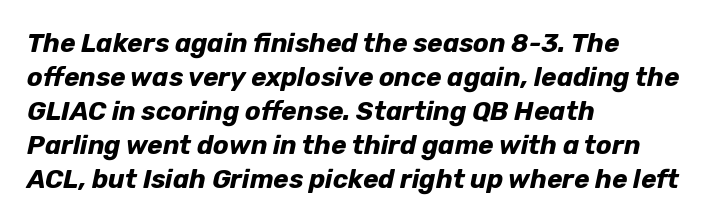
These lines were composed using italics. The gap between lines stays unmarked. A student would call this left alignment; a typographer would say flush left, rag right. The typesetting leans heavy: a genuine bold. Letter spacing: default.
